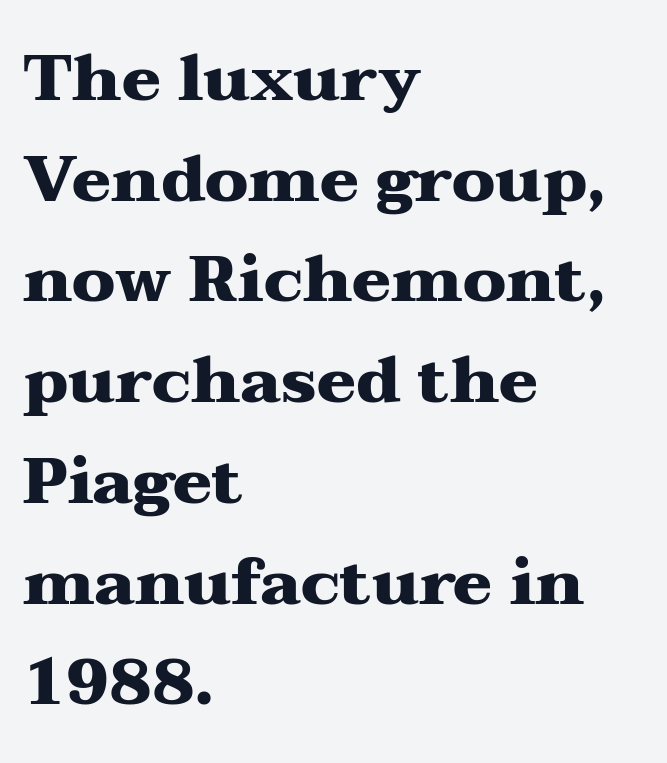
The image shows 65 px heavy, wide serif type, upright; set left-aligned, normal line spacing (1.55x), normal letter spacing, not underlined; medium stroke contrast and a medium x-height.
